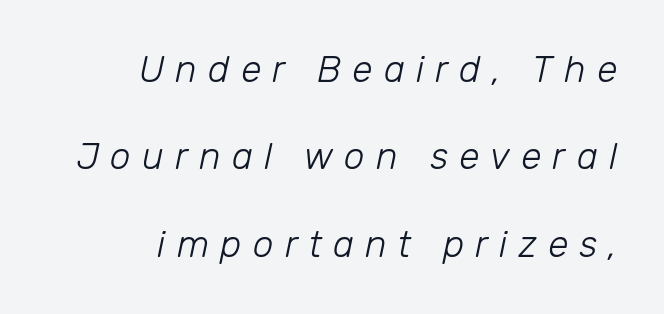
The image shows 37 px light type, italic (leaning right); set right-aligned, loose line spacing (2.36x), unusually wide letter spacing (+0.3 em), not underlined; low stroke contrast and a medium x-height.
